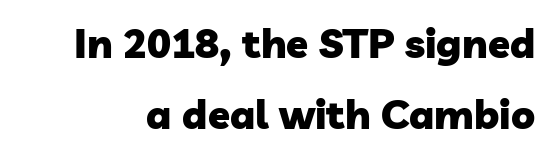
Compared with typical body copy, the letter spacing here is the same. Has an underline been added? It has not. These lines are rendered in a variable-pitch font. Caption: bold face, heavy strokes. Regarding serifs, this sample does without them.
